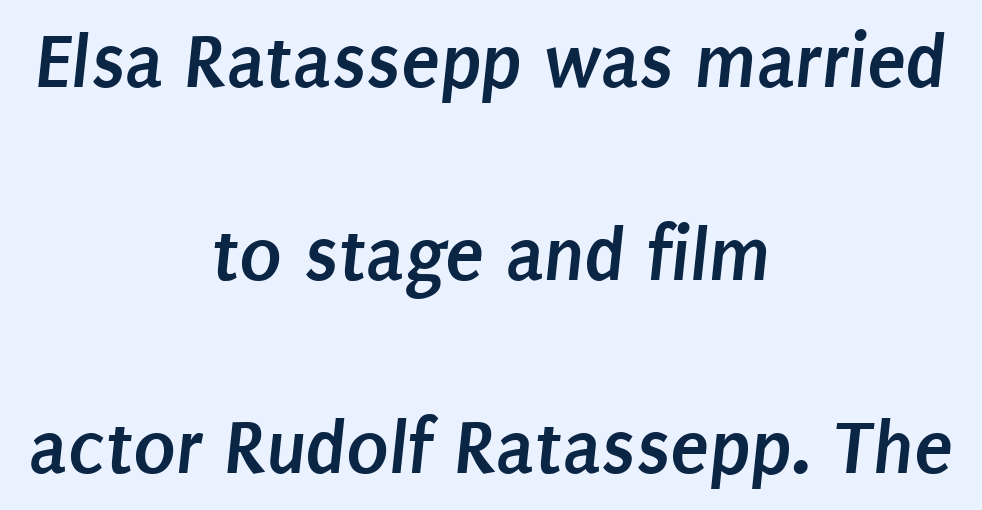
The image shows 79 px semibold, condensed sans-serif type; set centered, loose line spacing (2.44x), normal letter spacing, not underlined; low stroke contrast and a large x-height.
